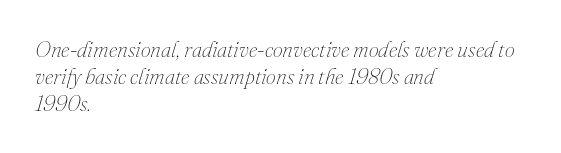
{"italic": "yes", "lean": "right", "slant_degrees": 16, "bold": "no", "underline": "no", "align": "left", "line_spacing_ratio": 1.23, "letter_spacing": "normal", "letter_spacing_em": 0.0, "glyph_px": 22}
